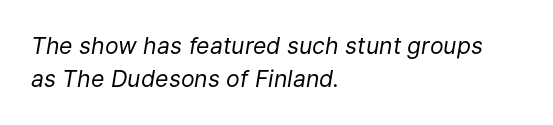
The image shows 23 px text type, italic (leaning right); set left-aligned, normal line spacing (1.45x), normal letter spacing, not underlined.
